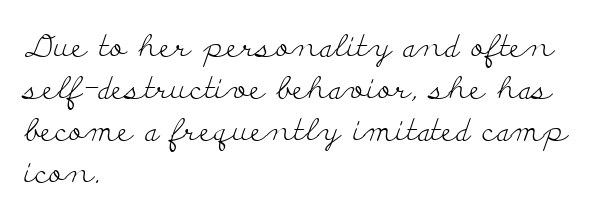
The image shows 31 px light, wide serif type; set left-aligned, normal line spacing (1.35x), normal letter spacing, not underlined; low stroke contrast and a small x-height.
